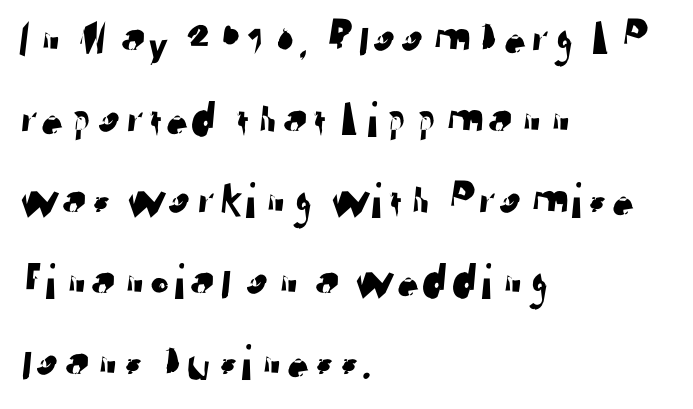
Q: Is the typeface a serif or a sans-serif typeface? A: Sans-serif.
Q: Is the text underlined? A: No.
Q: How is the paragraph aligned? A: Left-aligned.
Q: Is the spacing between letters normal or unusually wide? A: Normal.
Q: Is the spacing between lines tight, normal or loose? A: Normal.
Q: Width (condensed, normal, or wide)? A: Normal.
Q: Stroke contrast? A: Low.
Q: x-height? A: Medium.
Q: Monospaced? A: No.
